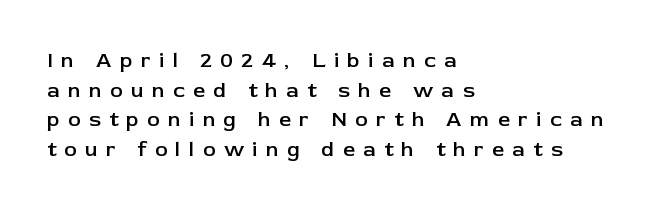
Reading down the block, your eye returns to a fixed left position each line. Substantial extra tracking has been applied to these lines. The letters stand straight up with perfectly vertical stems. As a designer I'd log this as weight 600, semibold. Each new line begins a customary step beneath the previous one. Check under the words: just untouched page.
